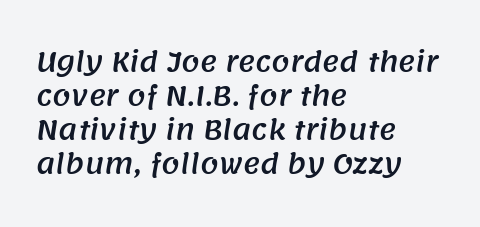
Q: Is the text underlined? A: No.
Q: How is the paragraph aligned? A: Left-aligned.
Q: Is the spacing between letters normal or unusually wide? A: Normal.
Q: Is the spacing between lines tight, normal or loose? A: Normal.
